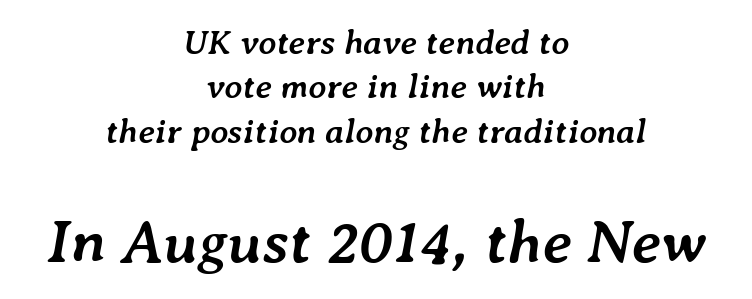
The designer gave the closing block more size than the opening block. Words appear dense and cohesive because spacing is normal. Tall strokes in this sample are angled rather than plumb. Alignment: centered. Line spacing here is normal. Strokes here are thick enough to call this a true bold.
